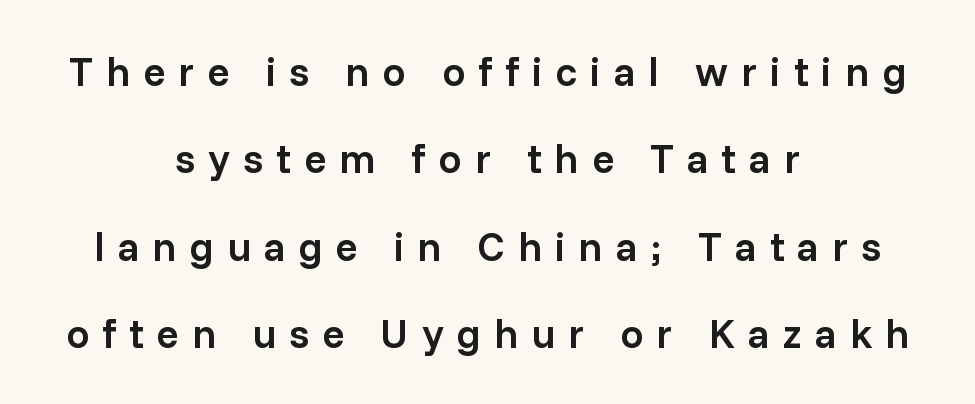
These lines carry some extra weight — a demibold, not a full bold. Decoration check: the copy has no underline. Loose tracking; the words dissolve into strings of separated letters. Both edges are ragged and mirror each other, which tells us the setting is centered. You could not count columns in this text — the font is proportionally spaced. Examine the stroke ends and you'll find no serifs.
